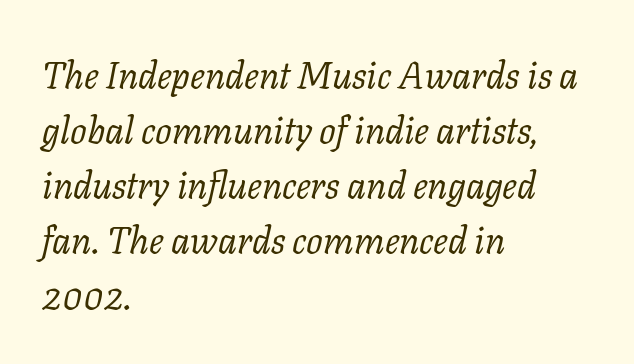
Q: Is the text bold? A: No.
Q: Is the text italic (slanted)? A: Yes, it leans right by about 11 degrees.
Q: Is the typeface a serif or a sans-serif typeface? A: Serif.
Q: Is the text underlined? A: No.
Q: How is the paragraph aligned? A: Left-aligned.
Q: Is the spacing between letters normal or unusually wide? A: Normal.
Q: Is the spacing between lines tight, normal or loose? A: Normal.
Q: Width (condensed, normal, or wide)? A: Normal.
Q: Stroke contrast? A: Low.
Q: x-height? A: Medium.
Q: Monospaced? A: No.
